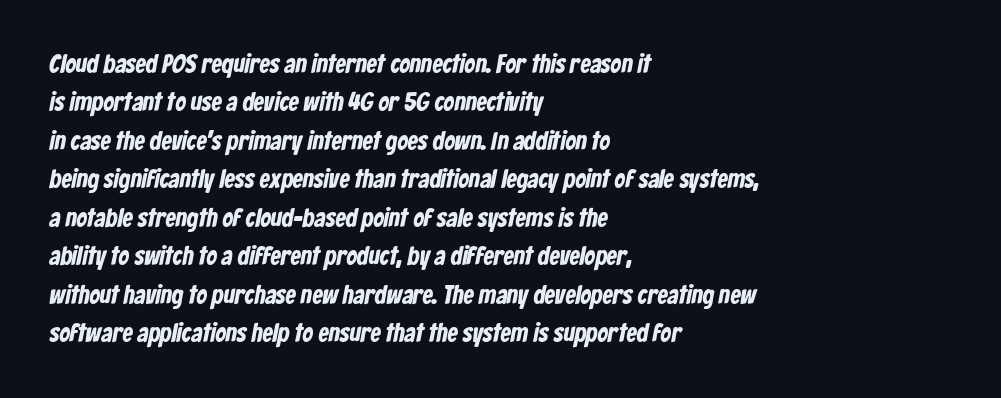
Check the space under the baseline: it is left empty. Spacing between characters is what you'd get straight out of the box. If you measured baseline to baseline, you'd find a middling distance. As a designer I'd log this as weight 700, bold. The paragraph shown leans on its left margin.
